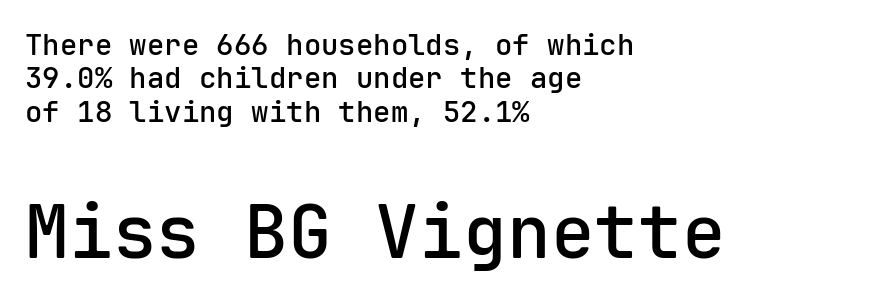
The string is rendered with underlining switched off. Does extra space separate the letters? No, they use regular spacing. Quick note: not italic, upright. Firm but not heavy-handed strokes: this text is semibold. Visually, the bottom section dominates because its glyphs are scaled up. The face used here is a sans, in the tradition of grotesques and geometrics.
